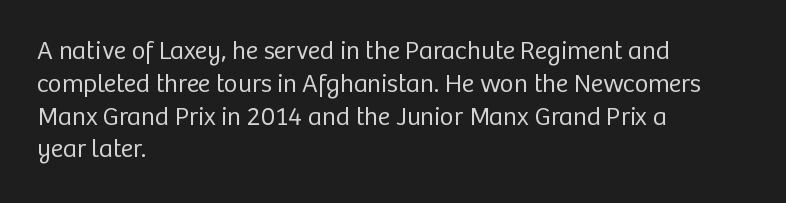
The image shows 26 px text type, upright; set left-aligned, normal line spacing (1.26x), normal letter spacing, not underlined.
